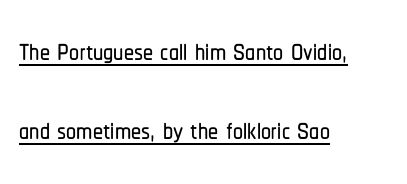
{"serif": "no", "italic": "no", "width": "condensed", "stroke_contrast": "low", "x_height": "medium", "monospaced": "no", "underline": "yes", "align": "left", "line_spacing": "loose", "line_spacing_ratio": 1.98, "letter_spacing": "normal", "letter_spacing_em": 0.0, "glyph_px": 40}
